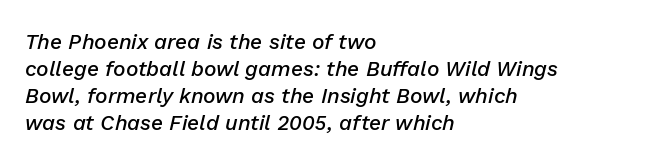
Q: Is the text bold? A: Semi-bold.
Q: Is the text italic (slanted)? A: Yes, it leans right by about 13 degrees.
Q: Is the text underlined? A: No.
Q: How is the paragraph aligned? A: Left-aligned.
Q: Is the spacing between letters normal or unusually wide? A: Normal.
Q: Is the spacing between lines tight, normal or loose? A: Normal.
